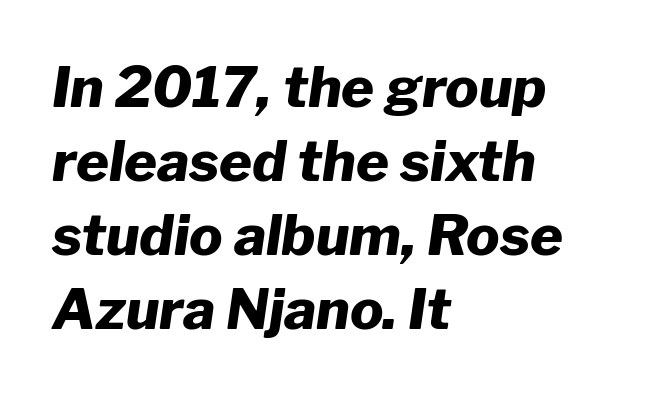
The whole block is typeset with a tilt. The paragraph has a hard left edge and a soft right edge. Its strokes are broad and dark, the hallmark of bold type. Proportional: the letters do not fall into vertical columns. The passage shown is not underscored anywhere. Vertical spacing — default.
